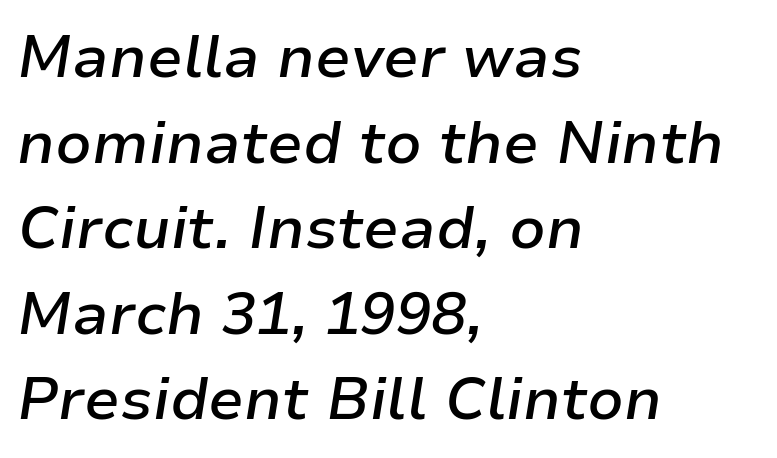
The image shows 59 px semibold type, italic (leaning right); set left-aligned, normal line spacing (1.45x), normal letter spacing, not underlined; low stroke contrast and a medium x-height.
